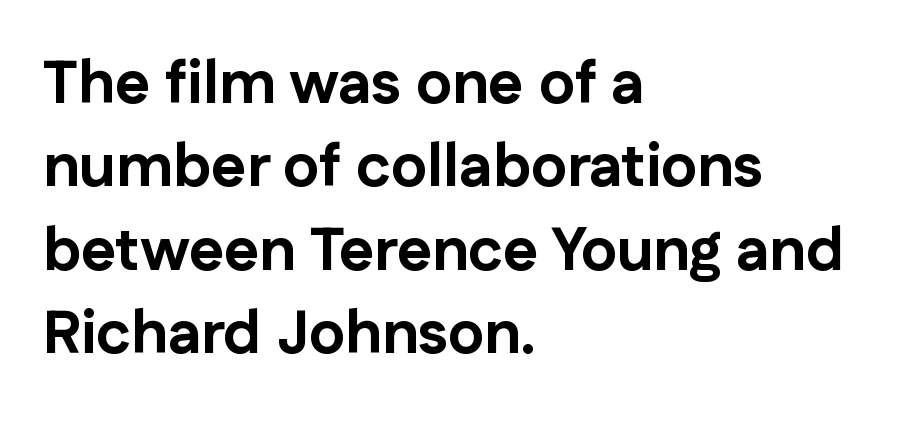
{"serif": "no", "italic": "no", "bold": "yes", "weight": "bold", "width": "normal", "stroke_contrast": "low", "x_height": "medium", "monospaced": "no", "underline": "no", "align": "left", "line_spacing": "normal", "line_spacing_ratio": 1.39, "letter_spacing": "normal", "letter_spacing_em": 0.0, "glyph_px": 60}
